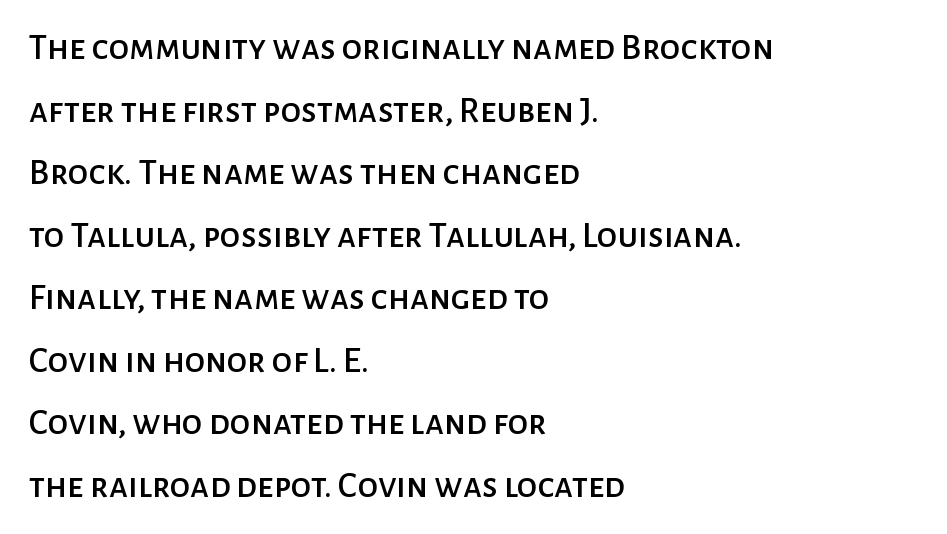
{"serif": "no", "italic": "no", "width": "normal", "stroke_contrast": "low", "x_height": "medium", "monospaced": "no", "underline": "no", "align": "left", "line_spacing": "normal", "line_spacing_ratio": 1.69, "letter_spacing": "normal", "letter_spacing_em": 0.0, "glyph_px": 37}
